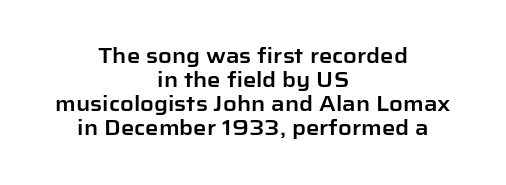
Q: Is the text italic (slanted)? A: No, it is upright.
Q: Is the text underlined? A: No.
Q: How is the paragraph aligned? A: Centered.
Q: Is the spacing between letters normal or unusually wide? A: Normal.
Q: Is the spacing between lines tight, normal or loose? A: Tight.
